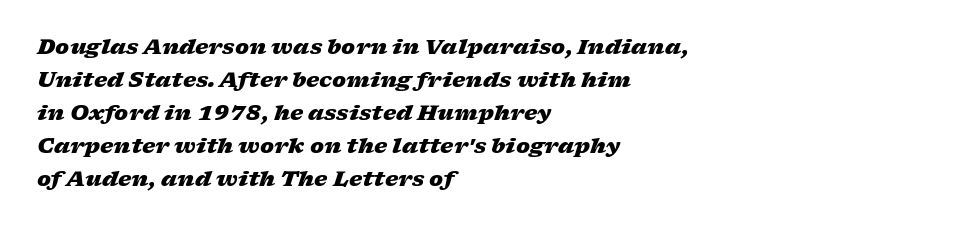
{"italic": "yes", "lean": "right", "slant_degrees": 17, "bold": "yes", "underline": "no", "align": "left", "line_spacing": "normal", "line_spacing_ratio": 1.57, "letter_spacing": "normal", "letter_spacing_em": 0.0, "glyph_px": 21}
